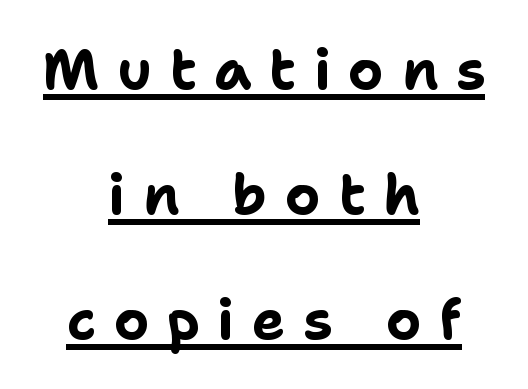
The face used here appears with an underline applied. The type family on display is of the sans-serif kind. The letters advance in unequal steps, a hallmark of proportional type. These lines were composed using upright roman letters. This sample is center-justified, so both line endings float freely. These words are printed bold, with thick strokes throughout.
